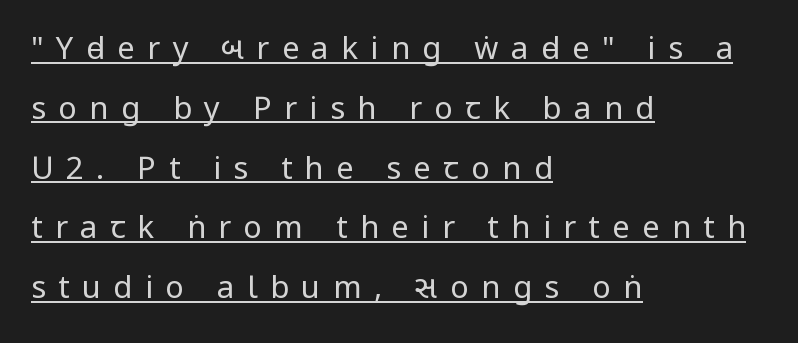
The image shows 31 px regular-weight, condensed sans-serif type, upright; set left-aligned, loose line spacing (1.93x), unusually wide letter spacing (+0.4 em), underlined; low stroke contrast and a large x-height.
